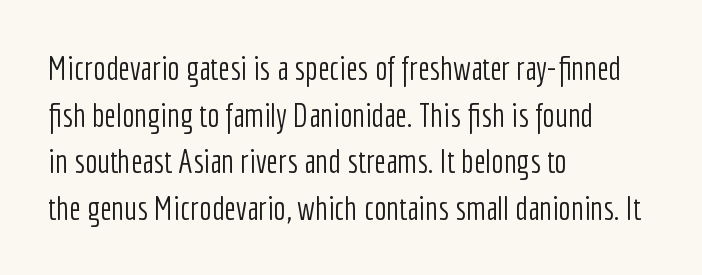
{"serif": "no", "italic": "no", "bold": "no", "weight": "light", "width": "condensed", "stroke_contrast": "low", "x_height": "medium", "monospaced": "no", "underline": "no", "align": "left", "line_spacing": "normal", "line_spacing_ratio": 1.41, "letter_spacing": "normal", "letter_spacing_em": 0.0, "glyph_px": 33}
